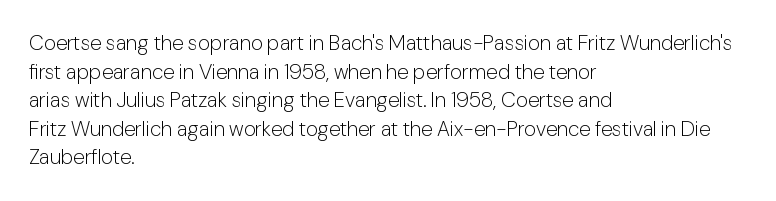
{"italic": "no", "bold": "no", "underline": "no", "align": "left", "line_spacing": "normal", "line_spacing_ratio": 1.36, "letter_spacing": "normal", "letter_spacing_em": 0.0, "glyph_px": 21}
